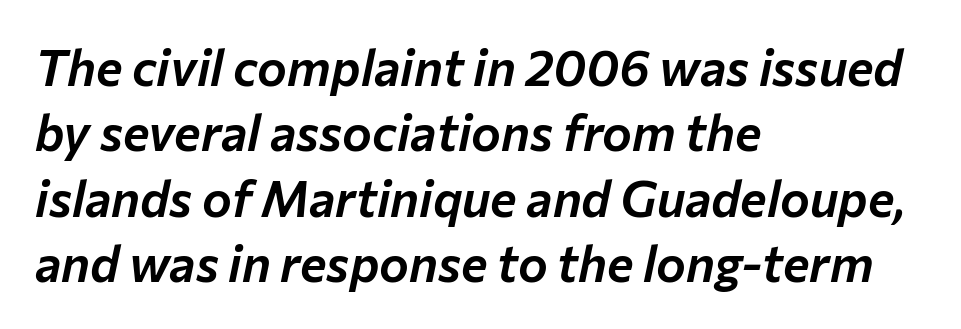
{"italic": "yes", "lean": "right", "slant_degrees": 12, "width": "normal", "stroke_contrast": "low", "x_height": "medium", "monospaced": "no", "underline": "no", "align": "left", "line_spacing": "normal", "line_spacing_ratio": 1.31, "letter_spacing": "normal", "letter_spacing_em": 0.0, "glyph_px": 50}
